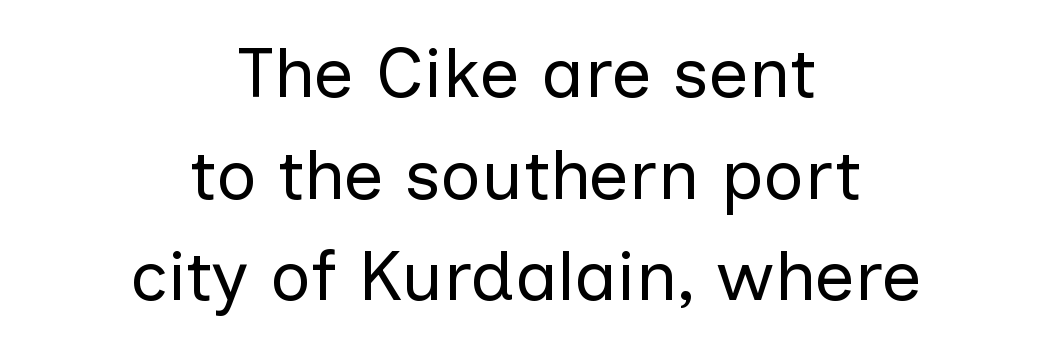
Q: Is the text bold? A: No.
Q: Is the text italic (slanted)? A: No, it is upright.
Q: Is the typeface a serif or a sans-serif typeface? A: Sans-serif.
Q: Is the text underlined? A: No.
Q: How is the paragraph aligned? A: Centered.
Q: Is the spacing between letters normal or unusually wide? A: Normal.
Q: Is the spacing between lines tight, normal or loose? A: Normal.
Q: Width (condensed, normal, or wide)? A: Normal.
Q: Stroke contrast? A: Low.
Q: x-height? A: Medium.
Q: Monospaced? A: No.
